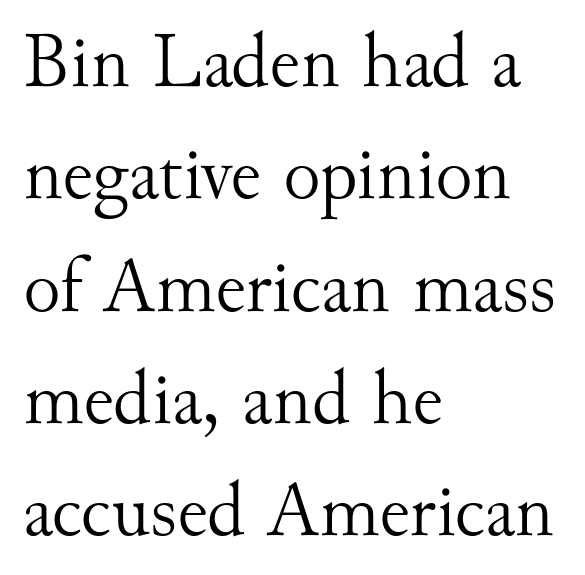
The image shows 78 px light serif type, upright; set left-aligned, normal line spacing (1.44x), normal letter spacing, not underlined; medium stroke contrast and a small x-height.
